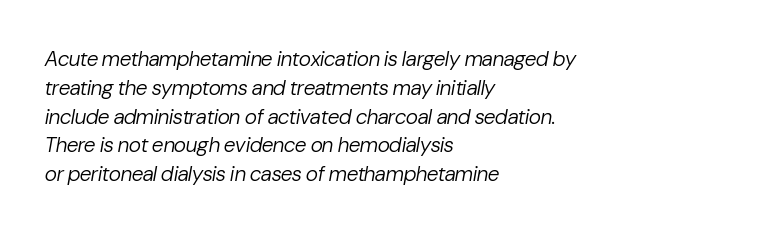
Line starts are locked; line ends wander. Standard letterfit; no display-style spreading of the glyphs. A typesetter would mark this as italic. The face looks like a standard text weight, possibly lighter.
